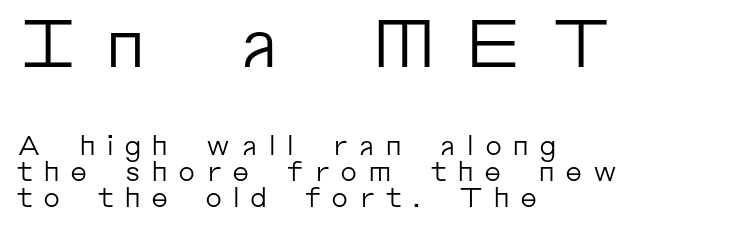
Decoration check: the copy has no underline. The strokes carry an ordinary text weight at most. The block of text is dense from top to bottom, with scant space between rows. Loose tracking; the words dissolve into strings of separated letters.
